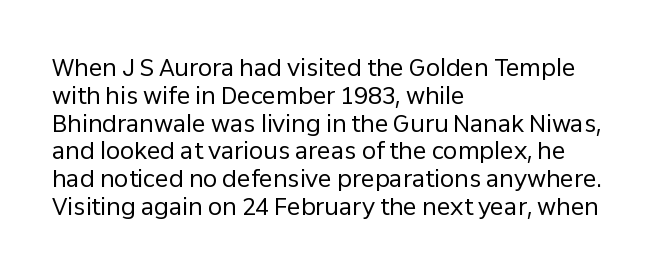
Q: Is the text bold? A: No.
Q: Is the text italic (slanted)? A: No, it is upright.
Q: Is the text underlined? A: No.
Q: How is the paragraph aligned? A: Left-aligned.
Q: Is the spacing between letters normal or unusually wide? A: Normal.
